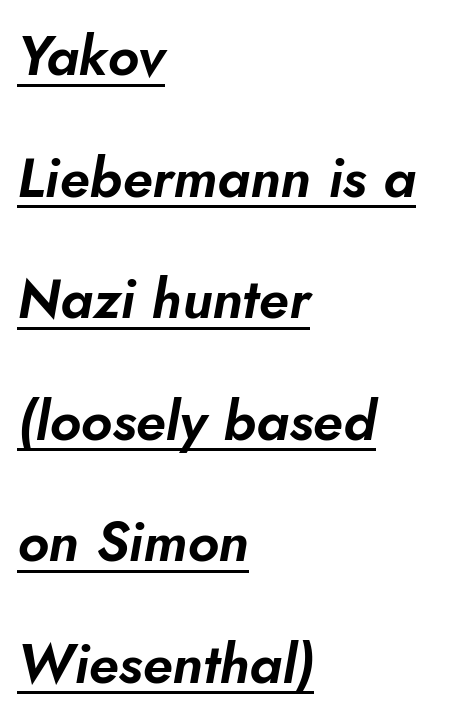
The image shows 56 px text type, italic (leaning right); set left-aligned, loose line spacing (2.17x), normal letter spacing, underlined; low stroke contrast and a small x-height.
